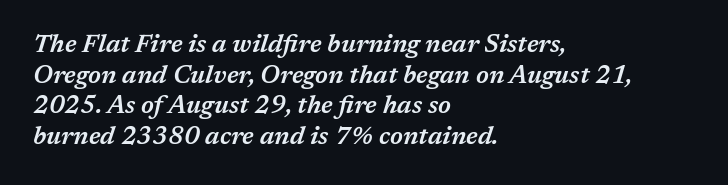
Each row of text sits above clean, open space. Short note: letters normally spaced. Is the type slanted? Yes — the strokes lean at a clear angle. Bold? Not quite — semibold, heavier than regular but stopping short.
